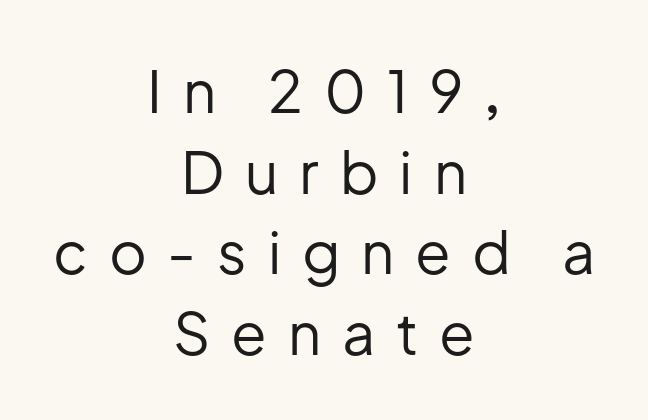
{"serif": "no", "italic": "no", "bold": "no", "weight": "regular", "width": "normal", "stroke_contrast": "low", "x_height": "medium", "monospaced": "no", "underline": "no", "align": "center", "line_spacing": "normal", "line_spacing_ratio": 1.39, "letter_spacing": "wide", "letter_spacing_em": 0.36, "glyph_px": 58}
